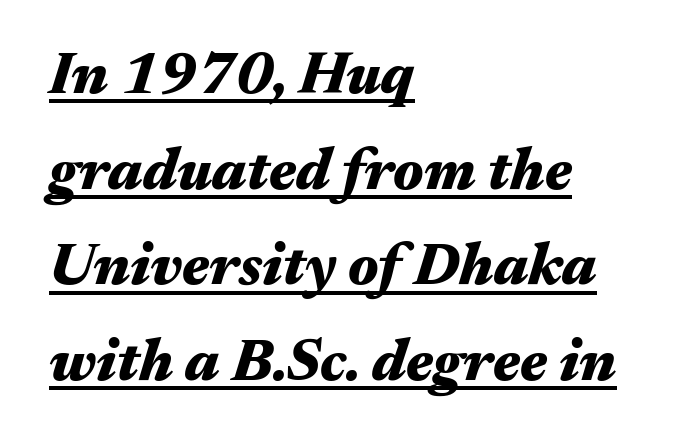
{"italic": "yes", "lean": "right", "slant_degrees": 17, "bold": "yes", "weight": "heavy", "width": "wide", "stroke_contrast": "medium", "x_height": "medium", "monospaced": "no", "underline": "yes", "align": "left", "line_spacing": "normal", "line_spacing_ratio": 1.62, "letter_spacing": "normal", "letter_spacing_em": 0.0, "glyph_px": 59}
